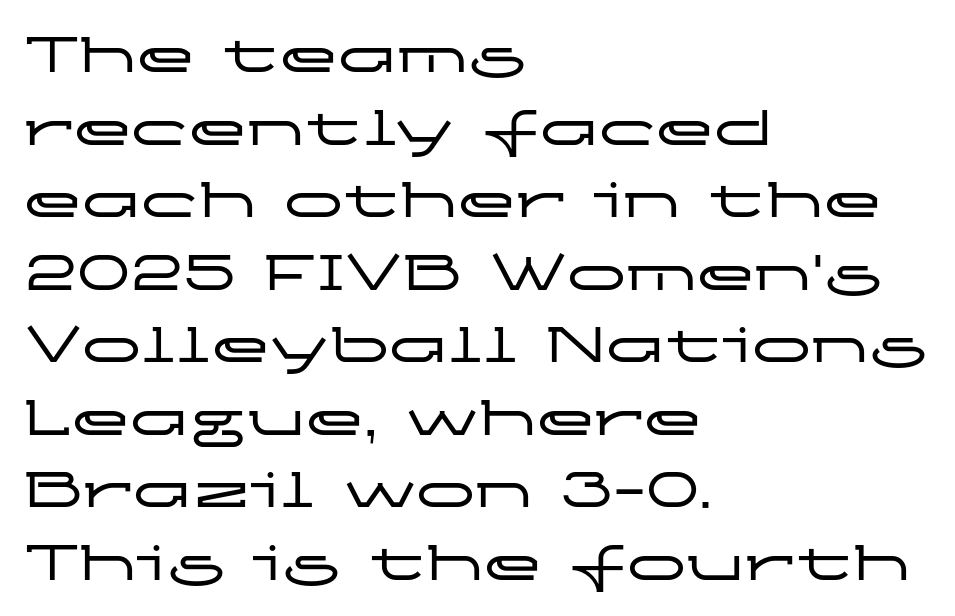
Alignment: flush left. Each row of text sits above clean, open space. I'd call this a sans setting — the letters go barefoot. These lines are rendered in a variable-pitch font.
